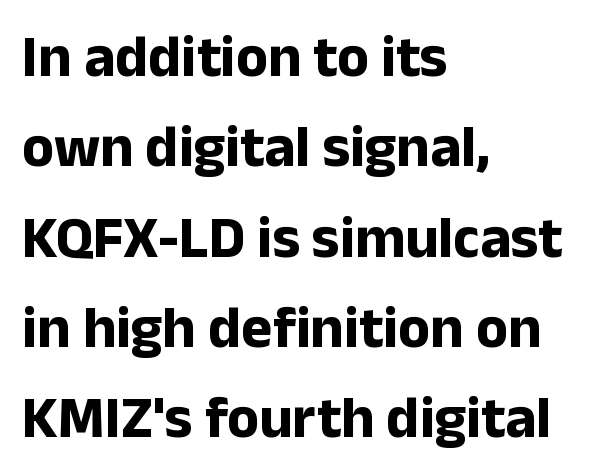
Character widths vary here, with narrow letters taking less room than wide ones. Do the letters lean? They stand straight. Underlining? Definitely not there. Check where the strokes stop: nothing finishes them off — pure sans. The horizontal fit of the characters is conventional and even.
